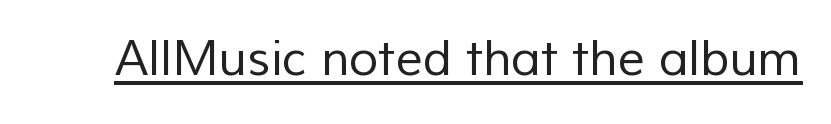
{"serif": "no", "bold": "no", "weight": "regular", "width": "normal", "stroke_contrast": "low", "x_height": "medium", "monospaced": "no", "underline": "yes", "letter_spacing": "normal", "letter_spacing_em": 0.0, "glyph_px": 48}
